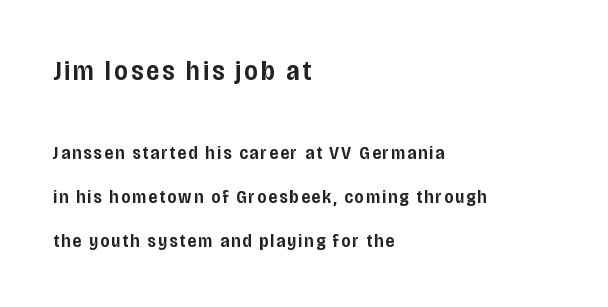
Firm but not heavy-handed strokes: this text is semibold. Designer's note — italics off, roman on. Nope, no serifs anywhere on these letters. If you squint, the top block still reads clearly — it's the larger of the two. The space beneath each line is pristine and unruled. Vertically, the passage feels expansive, rows floating well apart.
